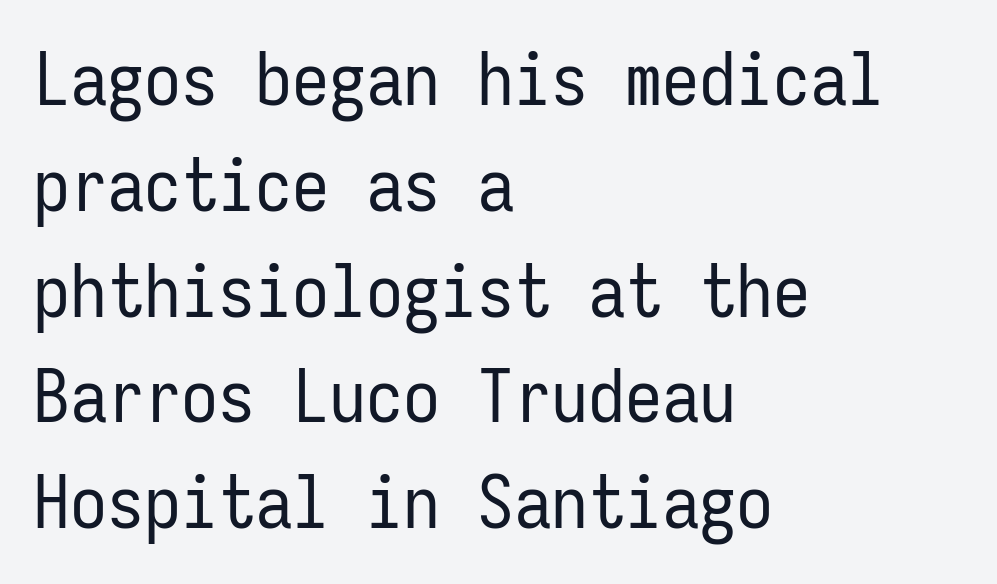
Horizontally, the lines are justified to the leading edge only. Caption: standard tracking, unaltered. Unlike italic type, these characters show no tilt at all. Font category for this specimen: sans-serif.
